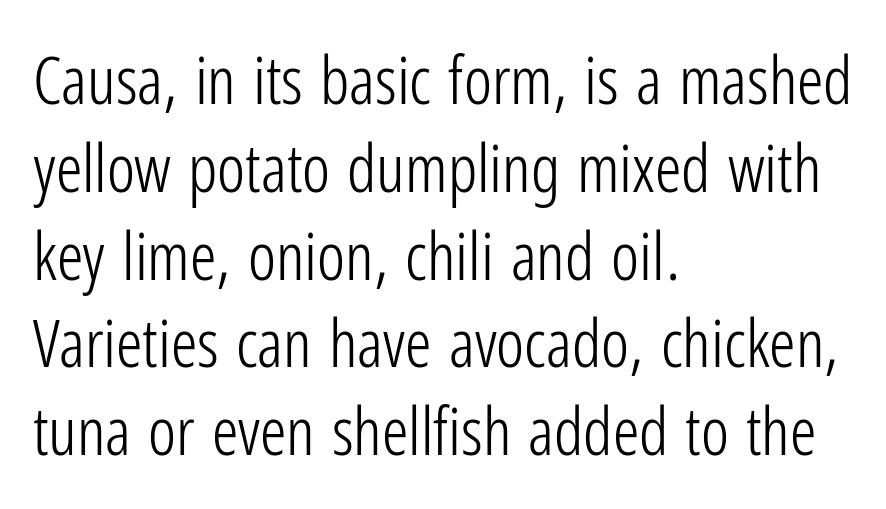
Weight class: somewhere from thin through regular. The paragraph shown leans on its left margin. Whoever set this chose a conventional vertical rhythm. Character widths vary here, with narrow letters taking less room than wide ones. These lines were composed using upright roman letters. Has an underline been added? It has not.
